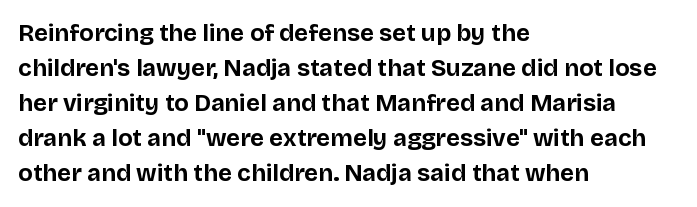
{"italic": "no", "bold": "yes", "underline": "no", "align": "left", "line_spacing": "normal", "line_spacing_ratio": 1.46, "letter_spacing": "normal", "letter_spacing_em": 0.0, "glyph_px": 24}
